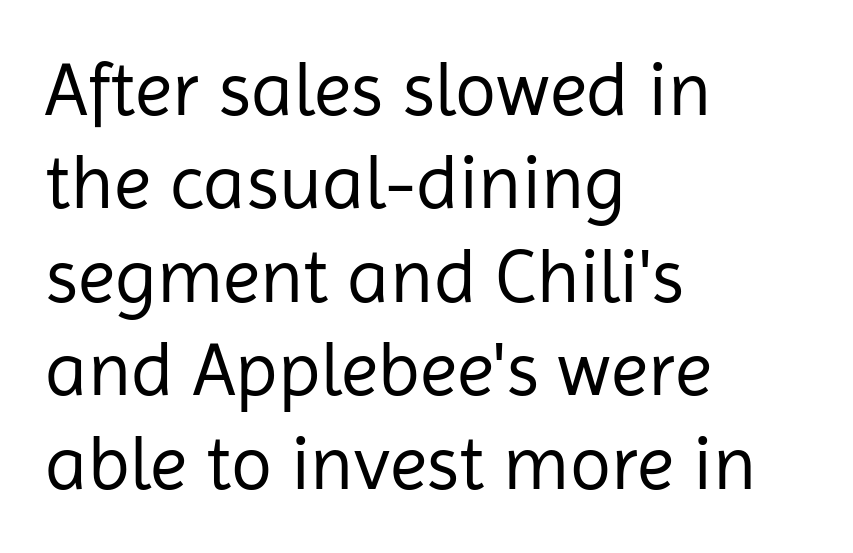
Which margin do the lines hug? The left one — the right edge is uneven. Do the characters align in a grid? No, the font is proportional. What kind of face is this? One without serifs — a sans. Unmarked baselines from the first word to the last. Italic? Not at all — the glyphs are vertical. Weight: in the light-to-regular range.
